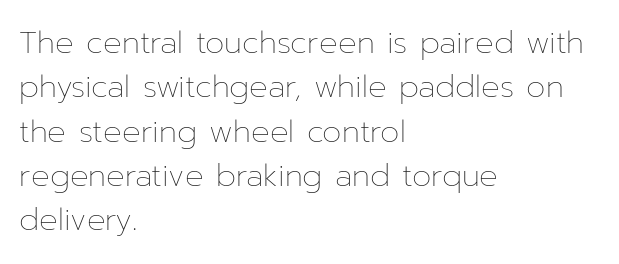
Q: Is the text bold? A: No.
Q: Is the text italic (slanted)? A: No, it is upright.
Q: Is the text underlined? A: No.
Q: How is the paragraph aligned? A: Left-aligned.
Q: Is the spacing between letters normal or unusually wide? A: Normal.
Q: Is the spacing between lines tight, normal or loose? A: Normal.
Q: Width (condensed, normal, or wide)? A: Normal.
Q: Stroke contrast? A: Low.
Q: x-height? A: Medium.
Q: Monospaced? A: No.
